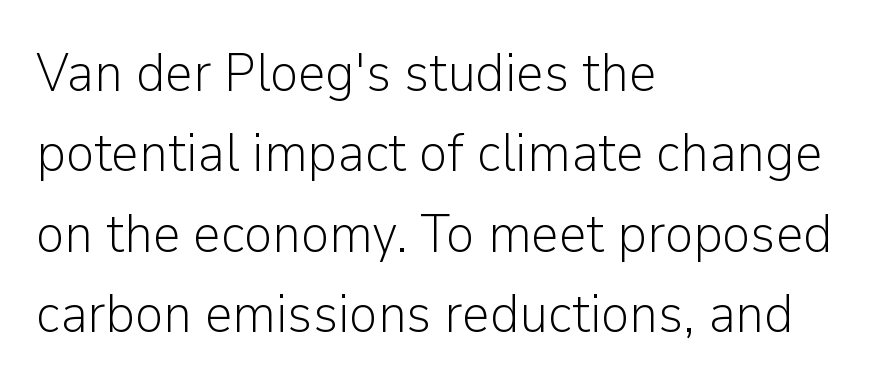
{"serif": "no", "italic": "no", "bold": "no", "weight": "light", "width": "normal", "stroke_contrast": "low", "x_height": "medium", "monospaced": "no", "underline": "no", "align": "left", "line_spacing": "normal", "line_spacing_ratio": 1.49, "letter_spacing": "normal", "letter_spacing_em": 0.0, "glyph_px": 54}
